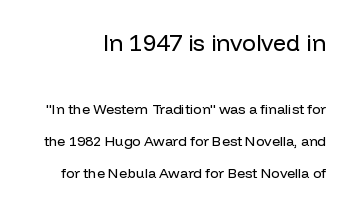
A bare baseline throughout the passage. Notice the wide empty band between every row — that's loose leading. Is there any slant? The stems are plumb. This sample uses plain, unmodified letter spacing.
